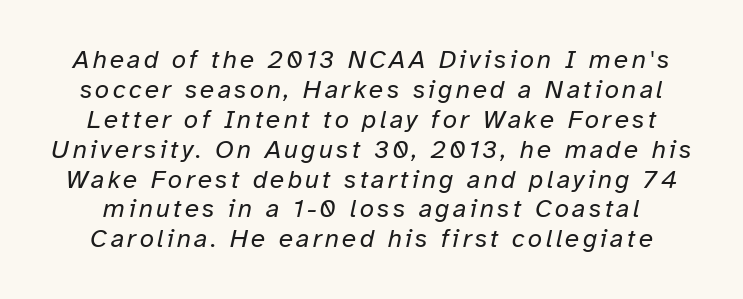
Q: Is the text bold? A: No.
Q: Is the text italic (slanted)? A: Yes, it leans right by about 12 degrees.
Q: Is the text underlined? A: No.
Q: Is the spacing between lines tight, normal or loose? A: Tight.
